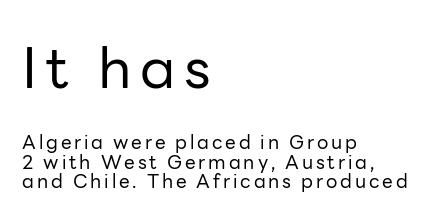
Q: Is the text bold? A: No.
Q: Is the text italic (slanted)? A: No, it is upright.
Q: Is the typeface a serif or a sans-serif typeface? A: Sans-serif.
Q: Is the text underlined? A: No.
Q: How is the paragraph aligned? A: Left-aligned.
Q: Is the spacing between lines tight, normal or loose? A: Tight.
Q: Which block of text is set in a larger size, the first (top) or the second (bottom)? A: The first (top) one.
Q: Width (condensed, normal, or wide)? A: Normal.
Q: Stroke contrast? A: Low.
Q: x-height? A: Medium.
Q: Monospaced? A: No.
